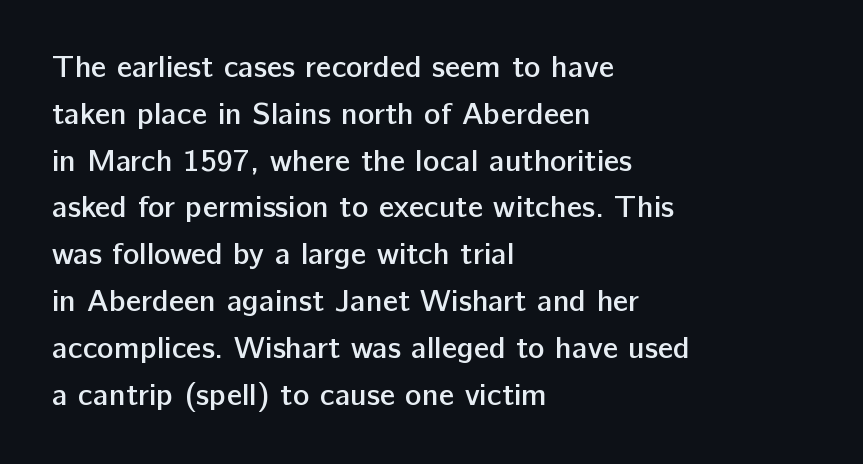
The letters stand straight up with perfectly vertical stems. A typesetter would call this leading conventional body-copy spacing. Students, this is semibold: more ink than regular, less than bold. A typesetter would label this face a sans.
